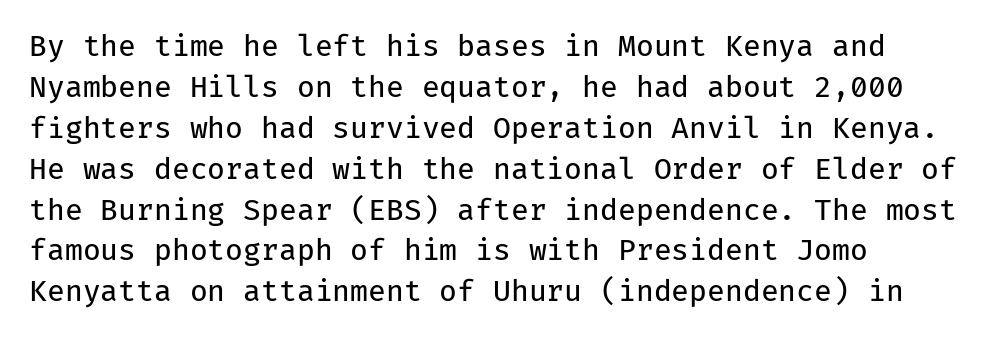
{"serif": "no", "italic": "no", "bold": "no", "weight": "regular", "width": "normal", "stroke_contrast": "low", "x_height": "medium", "monospaced": "yes", "underline": "no", "align": "left", "line_spacing": "normal", "line_spacing_ratio": 1.41, "letter_spacing": "normal", "letter_spacing_em": 0.0, "glyph_px": 29}
